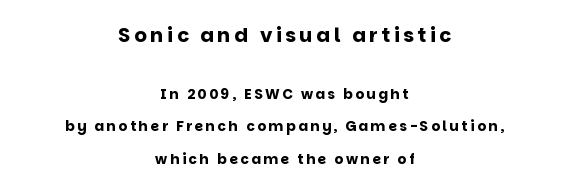
{"italic": "no", "bold": "yes", "underline": "no", "align": "center", "line_spacing": "loose", "line_spacing_ratio": 2.33, "larger_block": "first", "size_ratio": 1.43, "glyph_px": 20}
